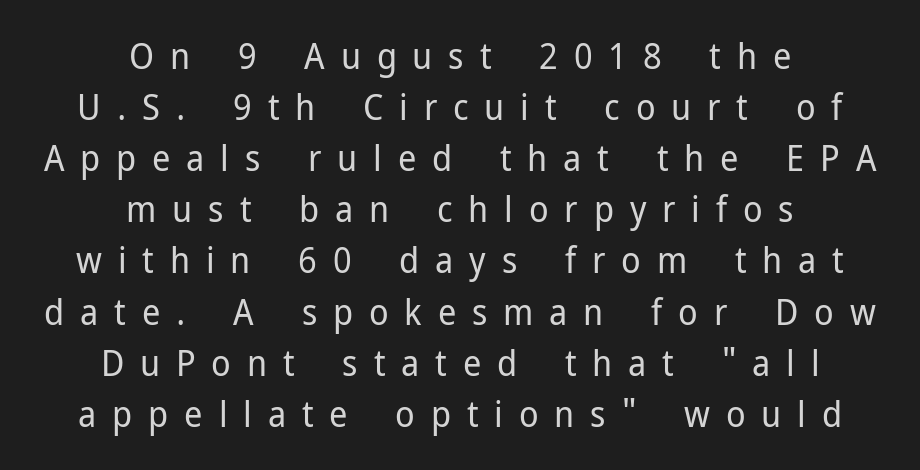
The image shows 36 px regular-weight sans-serif type, upright; set centered, normal line spacing (1.42x), unusually wide letter spacing (+0.44 em), not underlined; low stroke contrast and a medium x-height.
